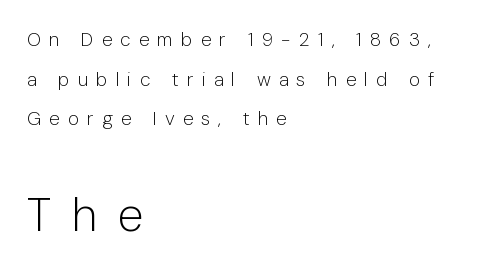
Do the characters align in a grid? No, the font is proportional. These lines have a slow, spaced-out rhythm from letter to letter. The typography opts for an upright posture over an oblique one. The specimen omits any rule beneath the text block's lines. Horizontal bands of white between lines are thick stripes.
